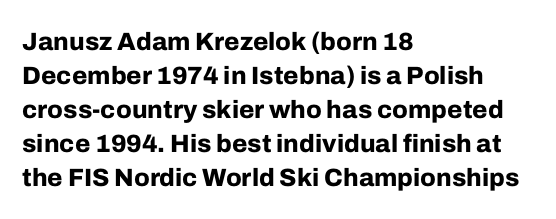
Q: Is the text bold? A: Yes.
Q: Is the text italic (slanted)? A: No, it is upright.
Q: Is the text underlined? A: No.
Q: How is the paragraph aligned? A: Left-aligned.
Q: Is the spacing between letters normal or unusually wide? A: Normal.
Q: Is the spacing between lines tight, normal or loose? A: Normal.
